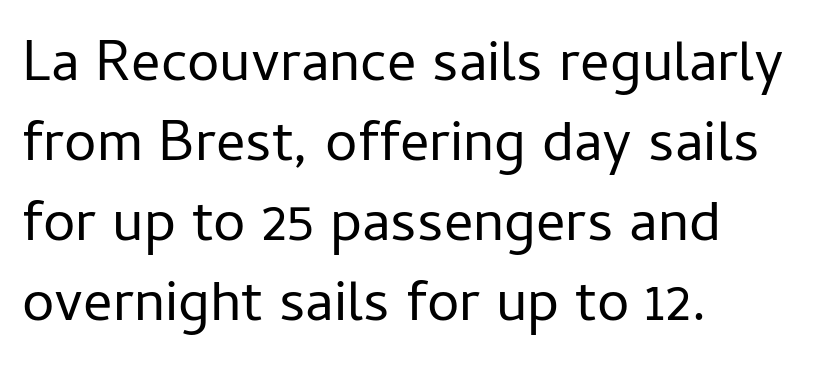
The letters advance in unequal steps, a hallmark of proportional type. The strip under each line holds only bare page. The designer left line spacing at the default. Spacing between characters is what you'd get straight out of the box. Every stem runs plumb, perpendicular to the baseline. The paragraph shown leans on its left margin.
